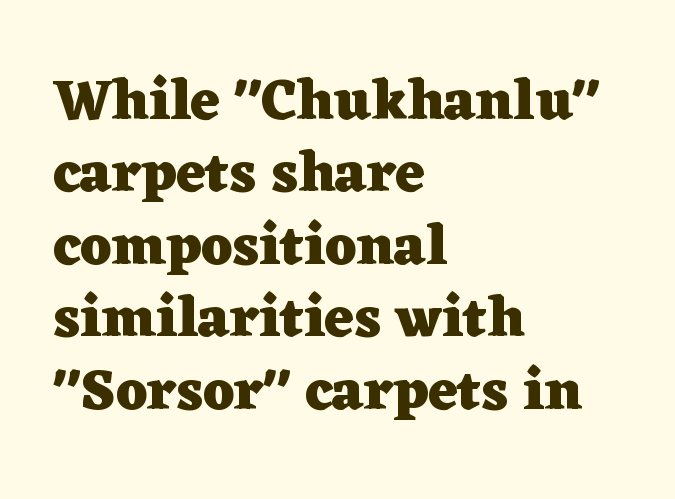
The image shows 57 px heavy, wide serif type, upright; set left-aligned, normal line spacing (1.27x), normal letter spacing, not underlined; low stroke contrast and a medium x-height.
